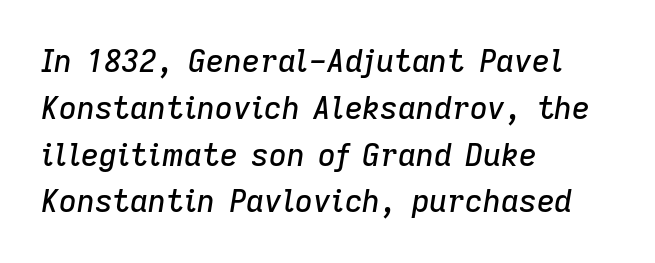
The image shows 31 px text type, italic (leaning right); set left-aligned, normal line spacing (1.51x), normal letter spacing, not underlined; low stroke contrast and a medium x-height.
